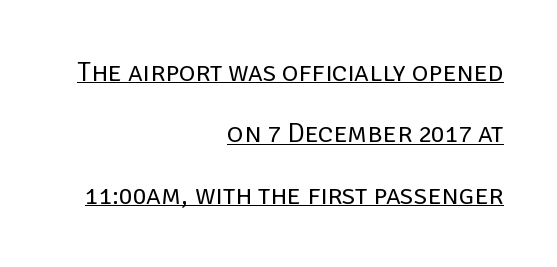
Q: Is the text bold? A: No.
Q: Is the text italic (slanted)? A: No, it is upright.
Q: Is the typeface a serif or a sans-serif typeface? A: Sans-serif.
Q: Is the text underlined? A: Yes.
Q: How is the paragraph aligned? A: Right-aligned.
Q: Is the spacing between letters normal or unusually wide? A: Normal.
Q: Is the spacing between lines tight, normal or loose? A: Loose.
Q: Width (condensed, normal, or wide)? A: Normal.
Q: Stroke contrast? A: Low.
Q: x-height? A: Large.
Q: Monospaced? A: No.
